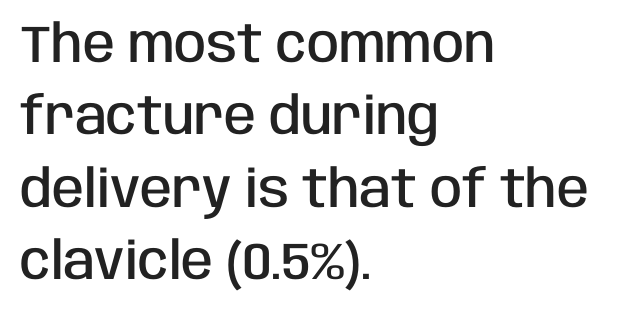
The image shows 52 px semibold, condensed sans-serif type, upright; set left-aligned, normal line spacing (1.39x), normal letter spacing, not underlined; low stroke contrast and a large x-height.
